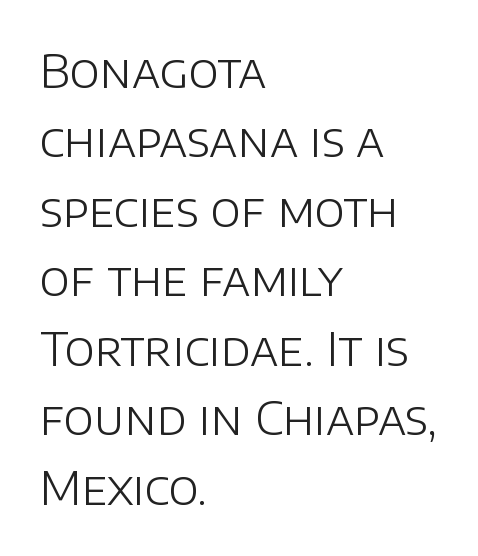
The image shows 46 px light sans-serif type, upright; set left-aligned, normal line spacing (1.51x), normal letter spacing, not underlined; low stroke contrast and a large x-height.
